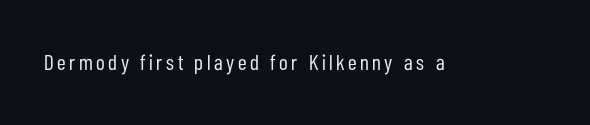
{"italic": "no", "bold": "no", "underline": "no", "glyph_px": 22}
